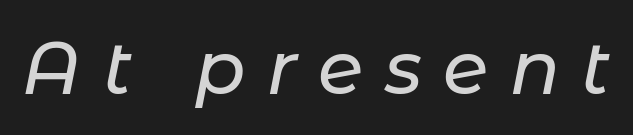
Q: Is the text italic (slanted)? A: Yes, it leans right by about 11 degrees.
Q: Is the text underlined? A: No.
Q: Is the spacing between letters normal or unusually wide? A: Unusually wide.
Q: Width (condensed, normal, or wide)? A: Normal.
Q: Stroke contrast? A: Low.
Q: x-height? A: Medium.
Q: Monospaced? A: No.
